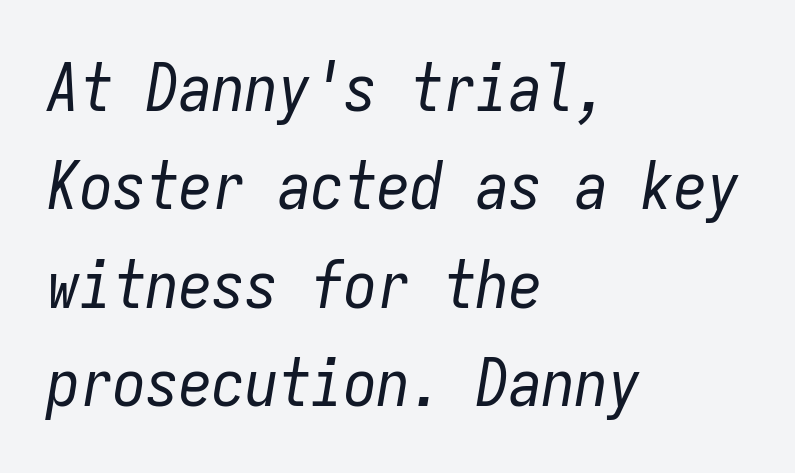
{"italic": "yes", "lean": "right", "slant_degrees": 9, "bold": "no", "weight": "regular", "width": "condensed", "stroke_contrast": "low", "x_height": "medium", "monospaced": "yes", "underline": "no", "align": "left", "line_spacing": "normal", "line_spacing_ratio": 1.49, "letter_spacing": "normal", "letter_spacing_em": 0.0, "glyph_px": 66}
